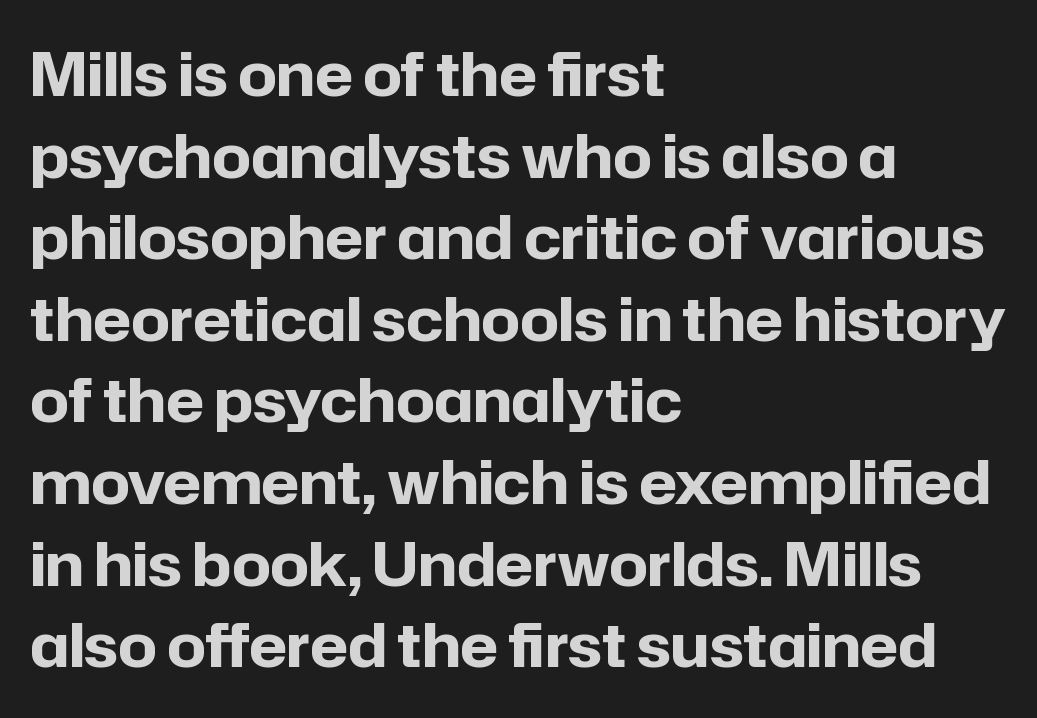
{"serif": "no", "italic": "no", "bold": "yes", "weight": "bold", "width": "normal", "stroke_contrast": "low", "x_height": "medium", "monospaced": "no", "underline": "no", "align": "left", "line_spacing": "normal", "line_spacing_ratio": 1.36, "letter_spacing": "normal", "letter_spacing_em": 0.0, "glyph_px": 60}
